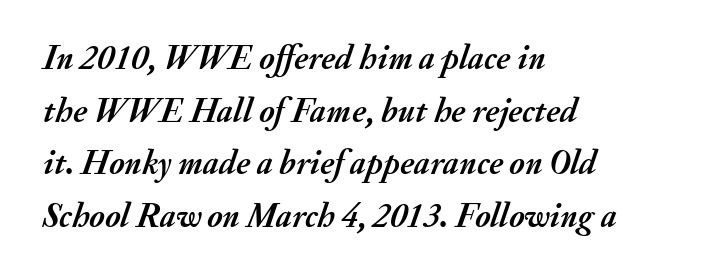
Q: Is the text bold? A: Yes.
Q: Is the text italic (slanted)? A: Yes, it leans right by about 20 degrees.
Q: Is the text underlined? A: No.
Q: How is the paragraph aligned? A: Left-aligned.
Q: Is the spacing between letters normal or unusually wide? A: Normal.
Q: Is the spacing between lines tight, normal or loose? A: Normal.
Q: Width (condensed, normal, or wide)? A: Normal.
Q: Stroke contrast? A: Medium.
Q: x-height? A: Small.
Q: Monospaced? A: No.
